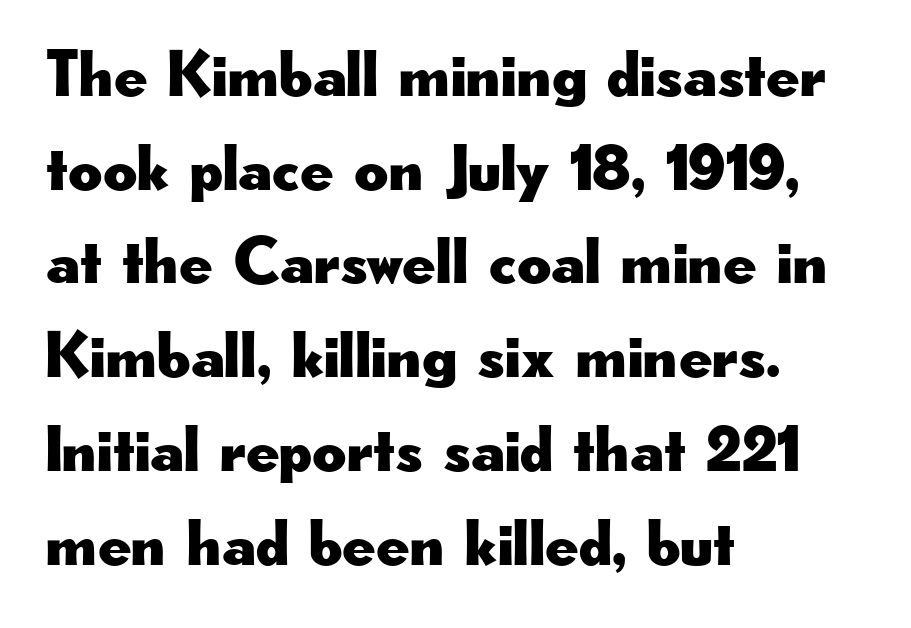
Leading: standard. In CSS terms this would be text-align: left. No italicization has been applied; the sample stays upright. This sample has the flowing, uneven cadence of proportional lettering.
